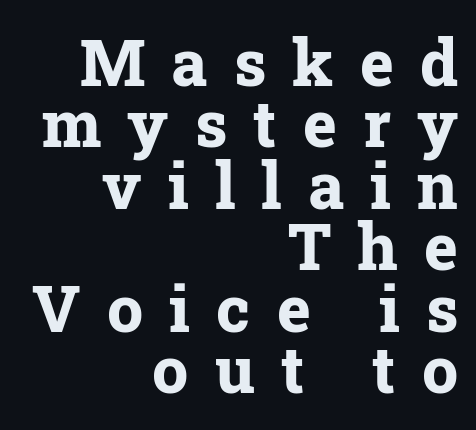
Q: Is the text bold? A: Yes.
Q: Is the text italic (slanted)? A: No, it is upright.
Q: Is the typeface a serif or a sans-serif typeface? A: Serif.
Q: Is the text underlined? A: No.
Q: How is the paragraph aligned? A: Right-aligned.
Q: Is the spacing between letters normal or unusually wide? A: Unusually wide.
Q: Is the spacing between lines tight, normal or loose? A: Tight.
Q: Width (condensed, normal, or wide)? A: Normal.
Q: Stroke contrast? A: Low.
Q: x-height? A: Medium.
Q: Monospaced? A: No.
